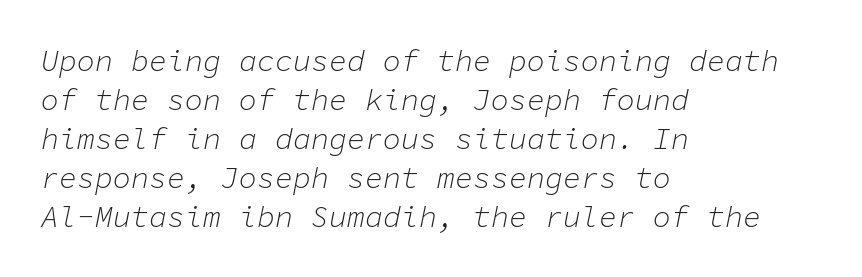
Every character here occupies the same horizontal width, giving the sample a typewriter-like rhythm. Rows of type keep a routine distance in the vertical direction. Plain, unruled lines of type. Is the block centered? No — it sits flush against the left margin.
